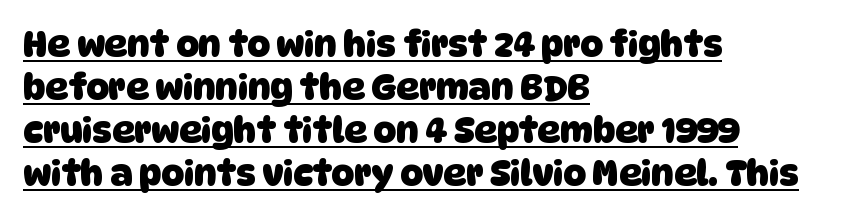
{"serif": "no", "bold": "yes", "weight": "heavy", "width": "normal", "stroke_contrast": "low", "x_height": "large", "monospaced": "no", "underline": "yes", "align": "left", "line_spacing_ratio": 1.23, "letter_spacing": "normal", "letter_spacing_em": 0.0, "glyph_px": 35}
